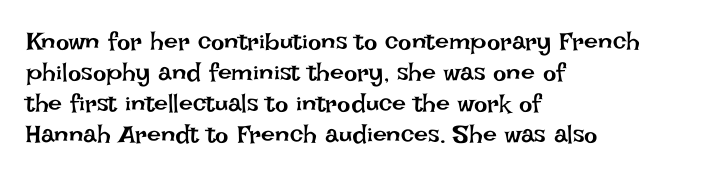
A light-to-regular cut is what we see here. Clear beneath every line of the passage. Vertical strokes here are truly vertical. The passage shown has conventional tracking throughout. Leftover space on each line is placed entirely after the last word.
